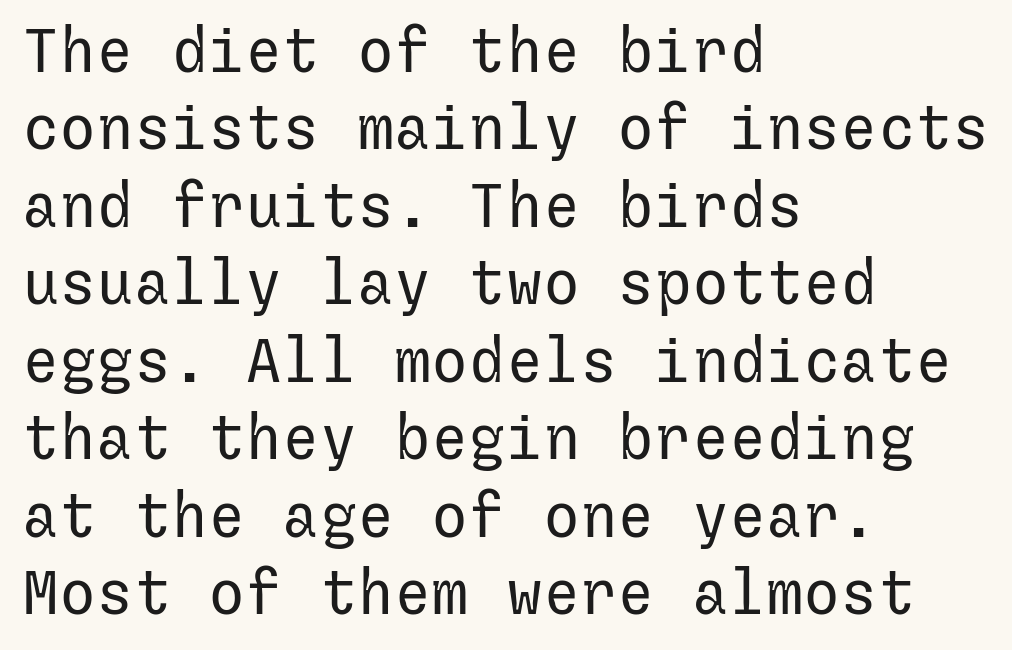
The lines in this sample share a left origin and differ only in where they stop. Each new line begins a customary step beneath the previous one. Regarding serifs, this sample does without them. The letters stand upright; this is a roman face.
